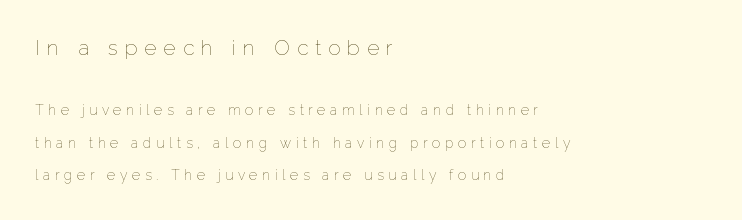
The image shows 21 px text type, upright; set left-aligned, loose line spacing (2.34x), unusually wide letter spacing (+0.33 em), not underlined; the first (top) block is 1.5x larger.
